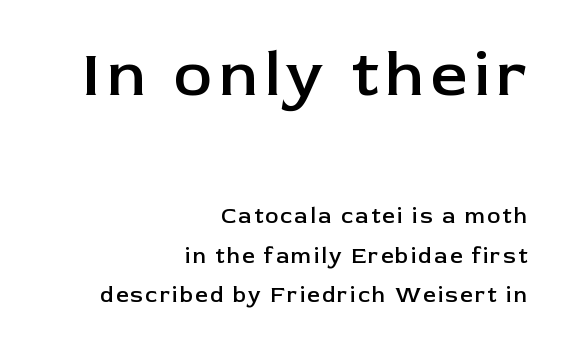
{"serif": "no", "italic": "no", "bold": "semi", "weight": "semibold", "width": "normal", "stroke_contrast": "low", "x_height": "medium", "monospaced": "no", "underline": "no", "align": "right", "line_spacing_ratio": 1.79, "larger_block": "first", "size_ratio": 2.95, "glyph_px": 65}
